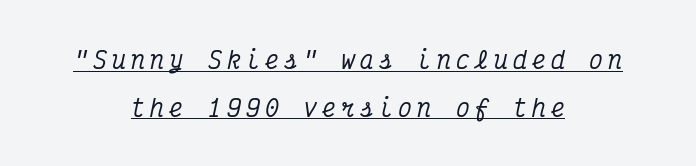
{"italic": "yes", "lean": "right", "slant_degrees": 12, "underline": "yes", "align": "center", "line_spacing": "loose", "line_spacing_ratio": 2.07, "letter_spacing": "wide", "letter_spacing_em": 0.23, "glyph_px": 23}
